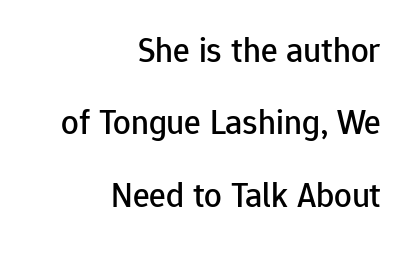
Quick note: underline off. A typesetter would label this face a sans. A great deal of white space separates one row of letters from the next. The rendering uses natural spacing where letterforms have individual widths. A typesetter would call this zero additional tracking.
